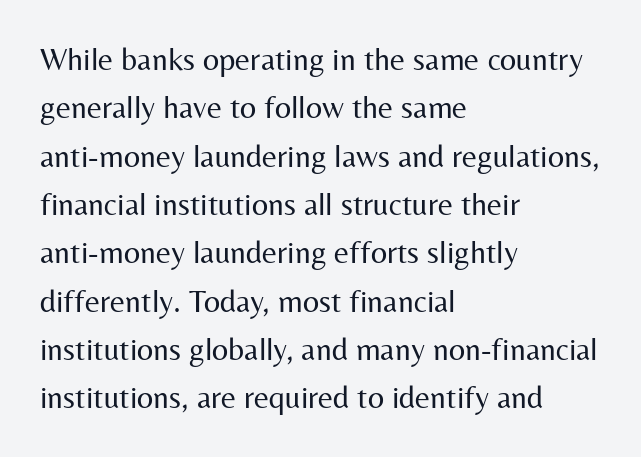
The image shows 32 px regular-weight sans-serif type, upright; set left-aligned, normal line spacing (1.51x), normal letter spacing, not underlined; medium stroke contrast and a medium x-height.
